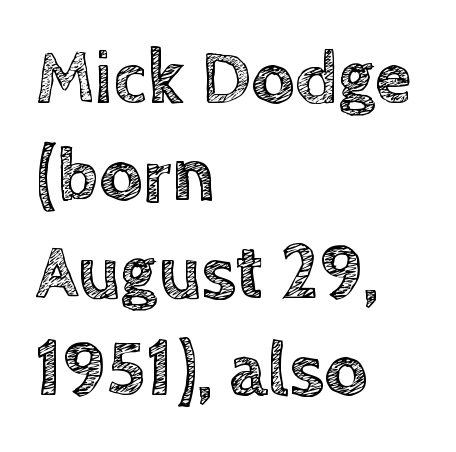
The image shows 76 px text type, upright; set left-aligned, normal line spacing (1.28x), normal letter spacing, not underlined; a large x-height.
